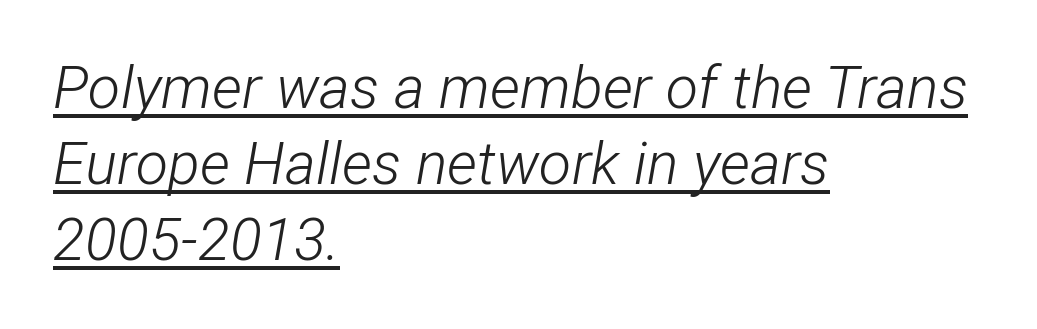
Q: Is the text bold? A: No.
Q: Is the text italic (slanted)? A: Yes, it leans right by about 12 degrees.
Q: Is the text underlined? A: Yes.
Q: How is the paragraph aligned? A: Left-aligned.
Q: Is the spacing between letters normal or unusually wide? A: Normal.
Q: Is the spacing between lines tight, normal or loose? A: Normal.
Q: Width (condensed, normal, or wide)? A: Condensed.
Q: Stroke contrast? A: Low.
Q: x-height? A: Medium.
Q: Monospaced? A: No.
